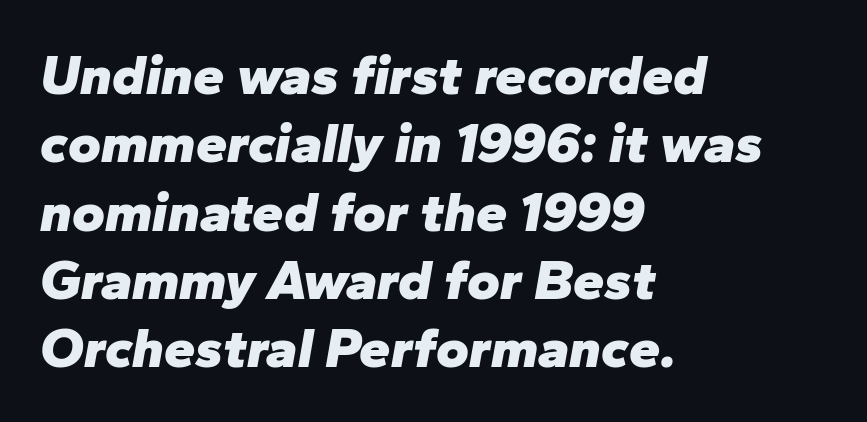
Q: Is the text bold? A: Yes.
Q: Is the text italic (slanted)? A: Yes, it leans right by about 10 degrees.
Q: Is the text underlined? A: No.
Q: How is the paragraph aligned? A: Left-aligned.
Q: Is the spacing between letters normal or unusually wide? A: Normal.
Q: Width (condensed, normal, or wide)? A: Normal.
Q: Stroke contrast? A: Low.
Q: x-height? A: Medium.
Q: Monospaced? A: No.
